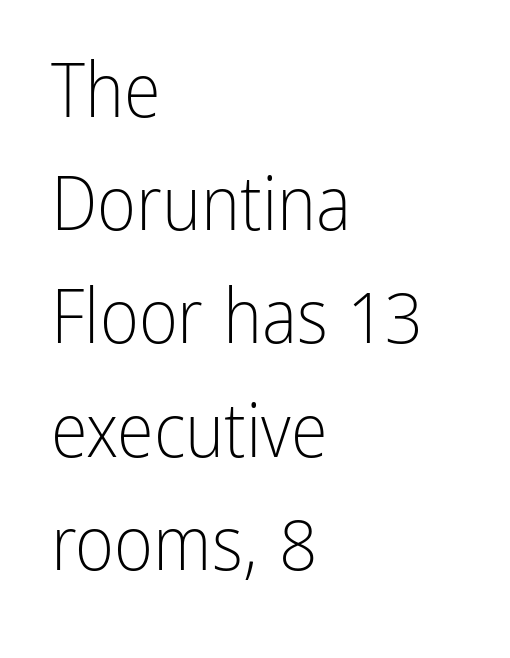
Unlike a traditional serif, this face leaves its strokes unadorned. The lettering stays uniformly vertical, giving the passage a roman look. Horizontal bands of white between lines are of average thickness. The letters look calm and open, with moderate or lighter stems. A classic flush-left, rag-right setting is used for this passage. Students, note that the glyphs here touch the page at normal intervals.
